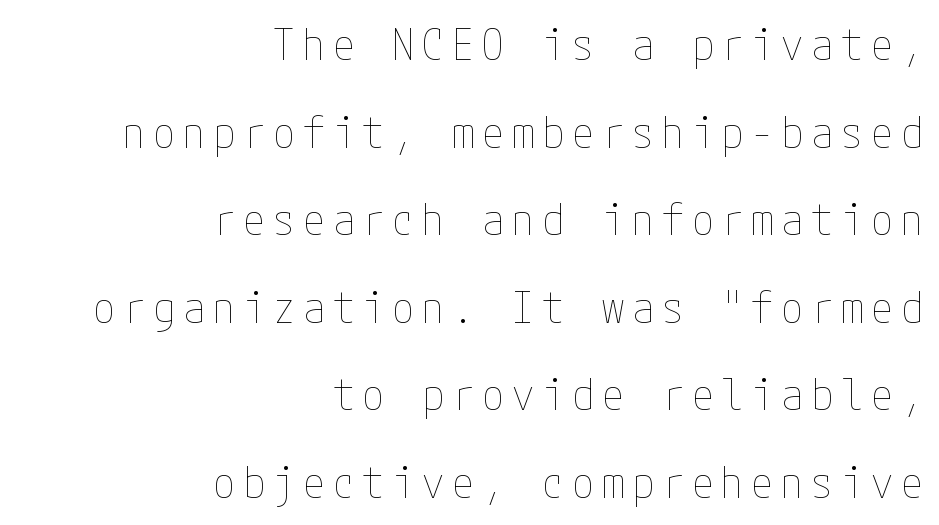
Q: Is the text bold? A: No.
Q: Is the text italic (slanted)? A: No, it is upright.
Q: Is the text underlined? A: No.
Q: How is the paragraph aligned? A: Right-aligned.
Q: Is the spacing between lines tight, normal or loose? A: Loose.
Q: Width (condensed, normal, or wide)? A: Condensed.
Q: Stroke contrast? A: Low.
Q: x-height? A: Medium.
